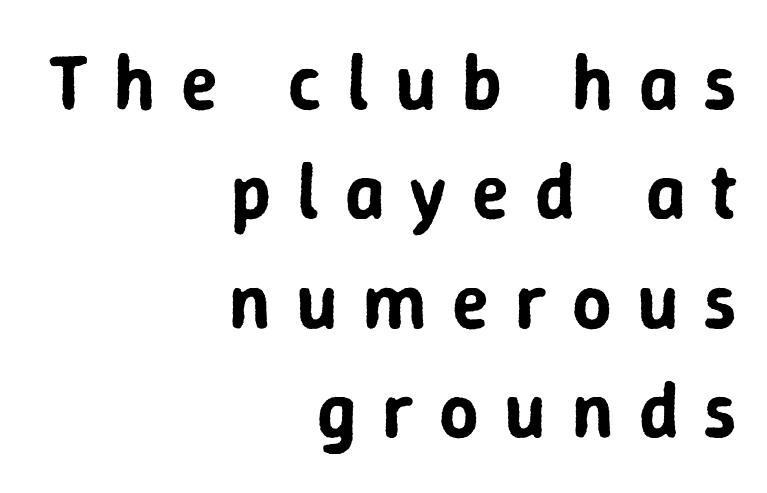
Q: Is the text italic (slanted)? A: No, it is upright.
Q: Is the typeface a serif or a sans-serif typeface? A: Sans-serif.
Q: Is the text underlined? A: No.
Q: How is the paragraph aligned? A: Right-aligned.
Q: Is the spacing between letters normal or unusually wide? A: Unusually wide.
Q: Is the spacing between lines tight, normal or loose? A: Normal.
Q: Width (condensed, normal, or wide)? A: Normal.
Q: Stroke contrast? A: Low.
Q: x-height? A: Medium.
Q: Monospaced? A: No.
